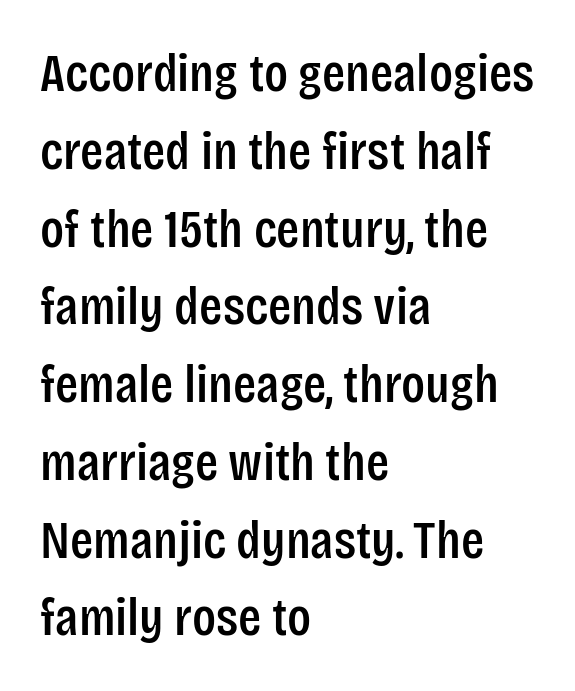
Decoration check: the copy has no underline. Line starts are locked; line ends wander. Think of a printed novel: that variable character pitch is what you see here. The type sits square on the baseline with zero lean. Successive baselines arrive at the customary interval. The font family rendered here belongs to the sans-serif group.
